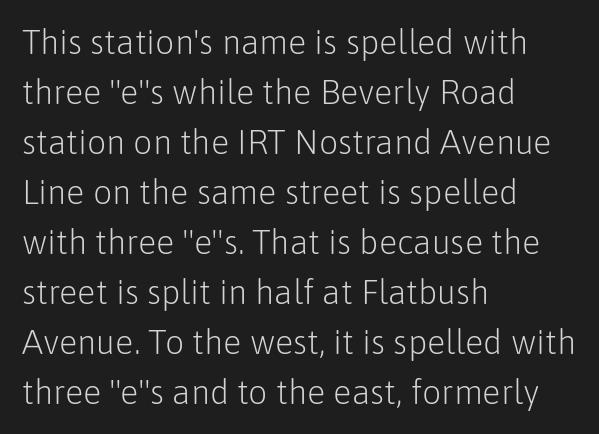
{"serif": "no", "italic": "no", "bold": "no", "weight": "light", "width": "normal", "stroke_contrast": "low", "x_height": "medium", "monospaced": "no", "underline": "no", "align": "left", "line_spacing": "normal", "line_spacing_ratio": 1.47, "letter_spacing": "normal", "letter_spacing_em": 0.0, "glyph_px": 34}
